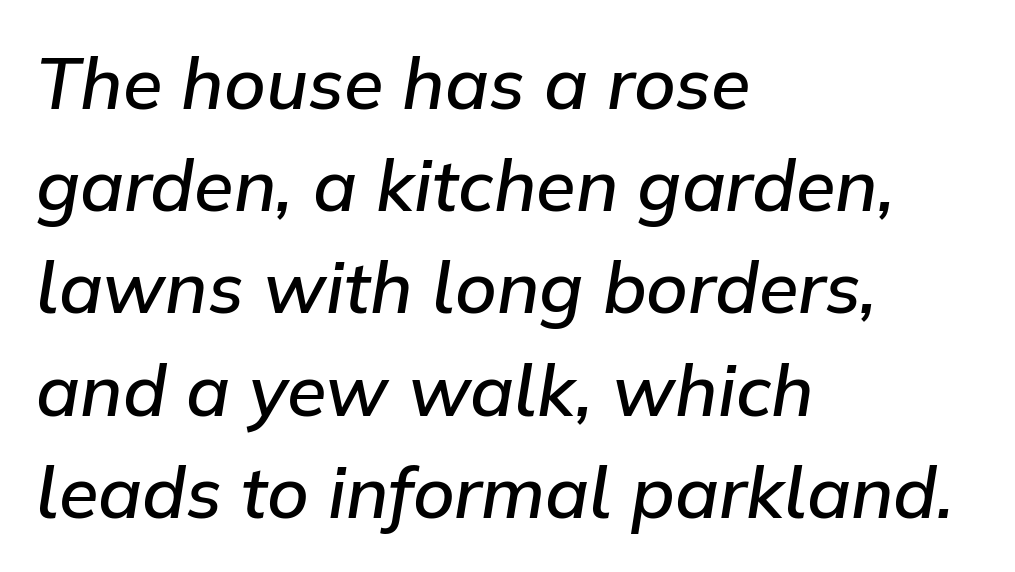
The image shows 72 px semibold type, italic (leaning right); set left-aligned, normal line spacing (1.42x), normal letter spacing, not underlined; low stroke contrast and a medium x-height.
